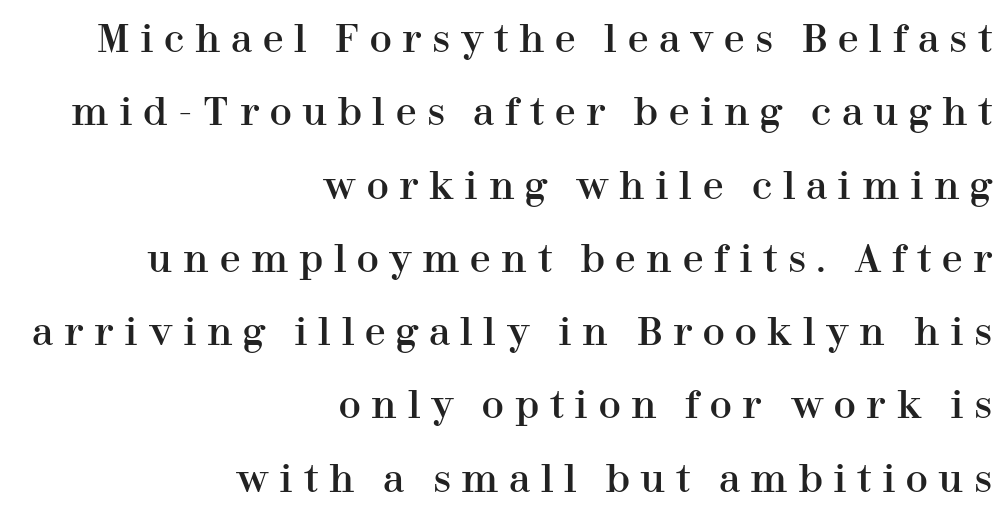
I'd call this a serif setting — the letters wear small feet. The rendering inserts visible extra space after every character. Designer's note — italics off, roman on. A typesetter would call this proportional, since set widths differ per character.
